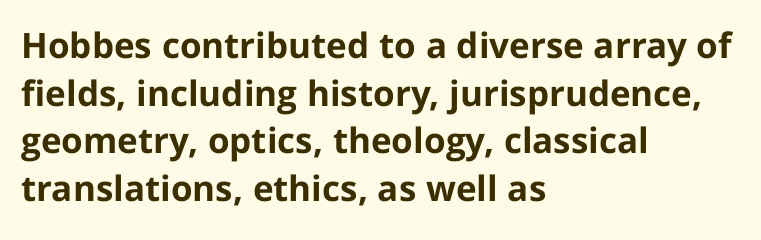
Anything drawn beneath the words? Only blank space. What stands out about the letter spacing? Nothing — it is the standard amount. Posture: vertical. Looks like regular typesetting: each glyph gets only the width it needs. How would I describe the line gaps? Plain and ordinary. A sans-serif font was chosen for this passage.
